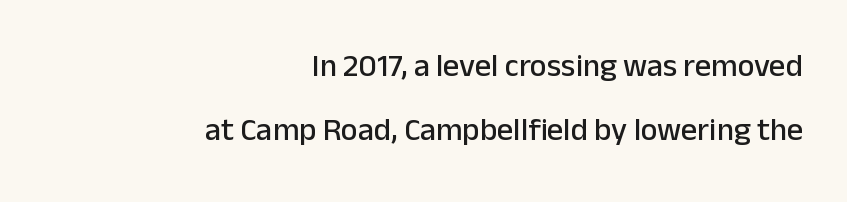
{"serif": "no", "italic": "no", "width": "normal", "stroke_contrast": "low", "x_height": "medium", "monospaced": "no", "underline": "no", "align": "right", "line_spacing": "loose", "line_spacing_ratio": 1.99, "letter_spacing": "normal", "letter_spacing_em": 0.0, "glyph_px": 32}
